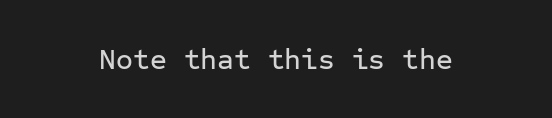
Q: Is the text italic (slanted)? A: No, it is upright.
Q: Is the typeface a serif or a sans-serif typeface? A: Sans-serif.
Q: Is the text underlined? A: No.
Q: Is the spacing between letters normal or unusually wide? A: Normal.
Q: Width (condensed, normal, or wide)? A: Normal.
Q: Stroke contrast? A: Low.
Q: x-height? A: Medium.
Q: Monospaced? A: Yes.
